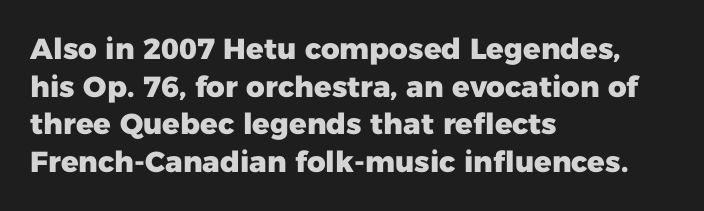
The image shows 29 px heavy sans-serif type, upright; set left-aligned, normal line spacing (1.3x), normal letter spacing, not underlined; low stroke contrast and a medium x-height.
